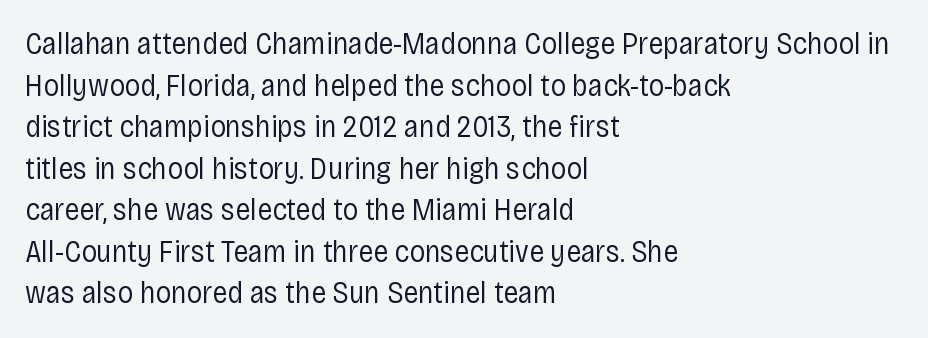
Note: no serifs on the glyphs. Type without underlining. If you drew a ruler down the left edge, every line would touch it. Is this a fixed-width face? No — the glyphs have proportional, varying widths.
